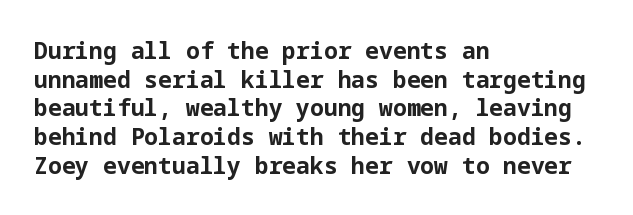
Q: Is the text bold? A: Yes.
Q: Is the text italic (slanted)? A: No, it is upright.
Q: Is the text underlined? A: No.
Q: How is the paragraph aligned? A: Left-aligned.
Q: Is the spacing between letters normal or unusually wide? A: Normal.
Q: Is the spacing between lines tight, normal or loose? A: Normal.
